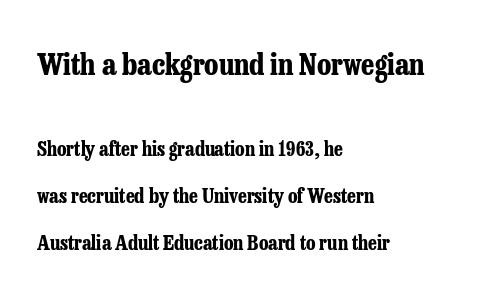
{"serif": "yes", "italic": "no", "bold": "yes", "weight": "bold", "width": "condensed", "stroke_contrast": "low", "x_height": "medium", "monospaced": "no", "underline": "no", "align": "left", "line_spacing": "loose", "line_spacing_ratio": 2.34, "letter_spacing": "normal", "letter_spacing_em": 0.0, "larger_block": "first", "size_ratio": 1.5, "glyph_px": 30}
